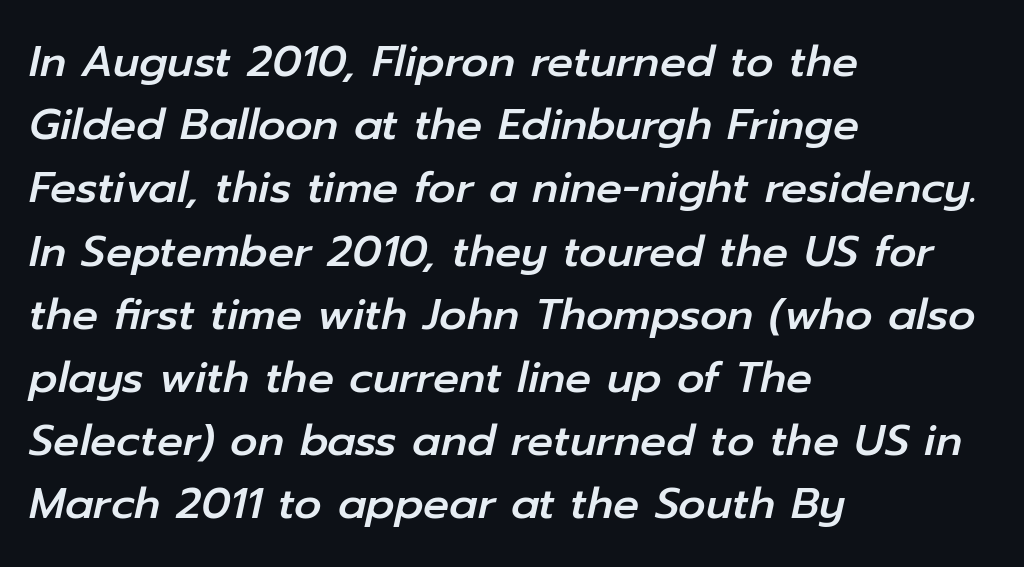
{"italic": "yes", "lean": "right", "slant_degrees": 12, "width": "normal", "stroke_contrast": "low", "x_height": "medium", "monospaced": "no", "underline": "no", "align": "left", "line_spacing": "normal", "line_spacing_ratio": 1.47, "letter_spacing": "normal", "letter_spacing_em": 0.0, "glyph_px": 43}
